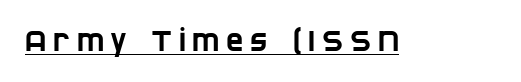
Q: Is the typeface a serif or a sans-serif typeface? A: Sans-serif.
Q: Is the text underlined? A: Yes.
Q: Is the spacing between letters normal or unusually wide? A: Unusually wide.
Q: Width (condensed, normal, or wide)? A: Condensed.
Q: Stroke contrast? A: Low.
Q: x-height? A: Large.
Q: Monospaced? A: No.
